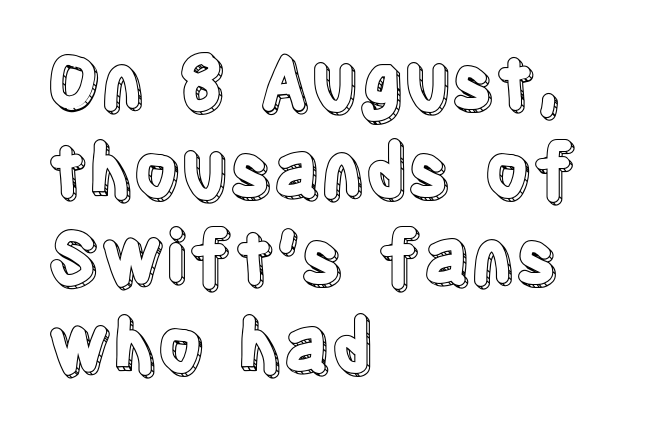
Q: Is the text italic (slanted)? A: No, it is upright.
Q: Is the text underlined? A: No.
Q: How is the paragraph aligned? A: Left-aligned.
Q: Is the spacing between letters normal or unusually wide? A: Normal.
Q: Width (condensed, normal, or wide)? A: Condensed.
Q: x-height? A: Large.
Q: Monospaced? A: No.
